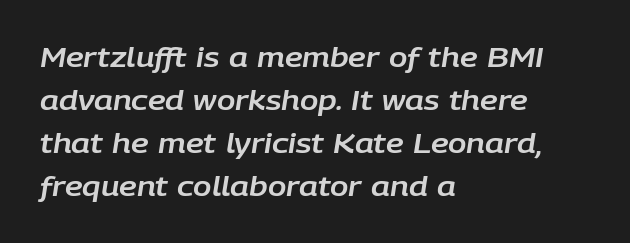
The image shows 27 px text type, italic (leaning right); set left-aligned, normal line spacing (1.59x), normal letter spacing, not underlined.
